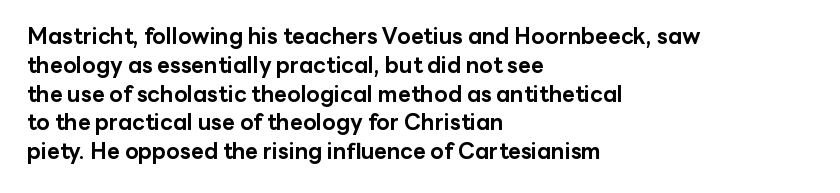
Q: Is the text bold? A: Yes.
Q: Is the text italic (slanted)? A: No, it is upright.
Q: Is the text underlined? A: No.
Q: How is the paragraph aligned? A: Left-aligned.
Q: Is the spacing between letters normal or unusually wide? A: Normal.
Q: Is the spacing between lines tight, normal or loose? A: Normal.
